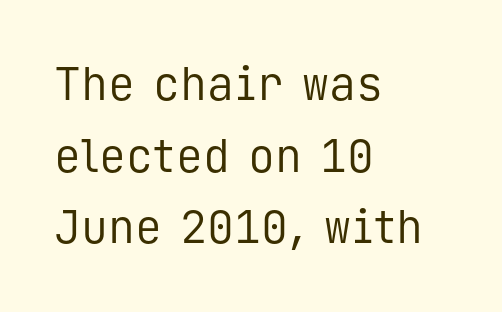
Between one letter and the next there's only the usual sliver of space. Heft: none added — not bold. Typographically, this falls in the sans-serif category. Each letter, wide or thin by design, is forced into the same width here. Descenders hang freely into open space. One-word summary of the alignment: left.
